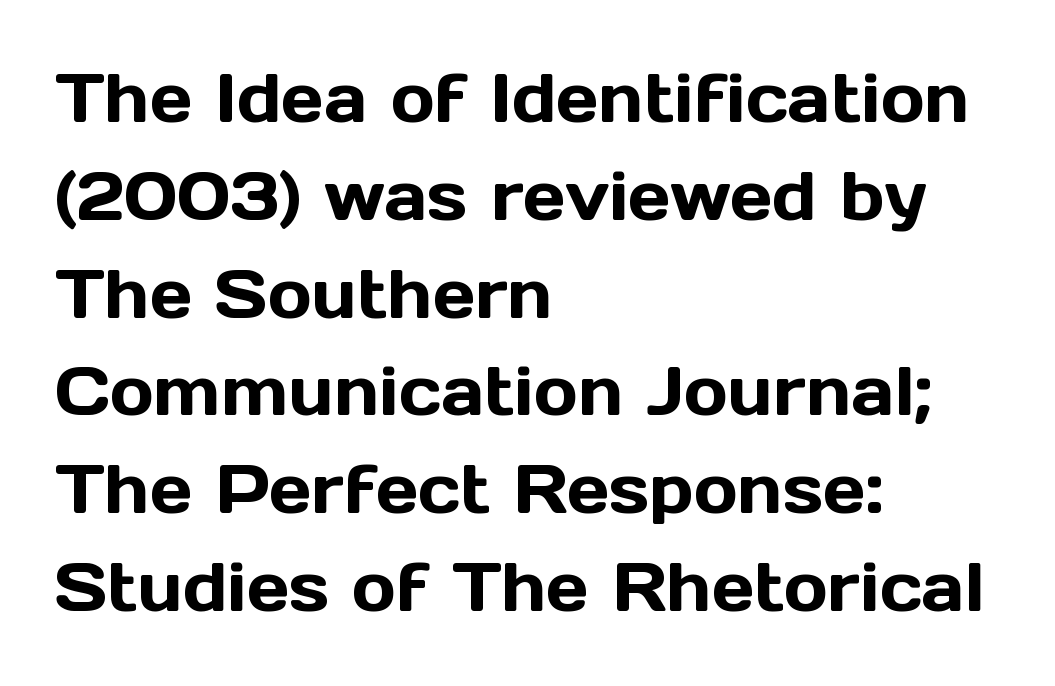
{"serif": "no", "italic": "no", "width": "normal", "x_height": "medium", "monospaced": "no", "underline": "no", "align": "left", "line_spacing": "normal", "line_spacing_ratio": 1.46, "letter_spacing": "normal", "letter_spacing_em": 0.0, "glyph_px": 67}
